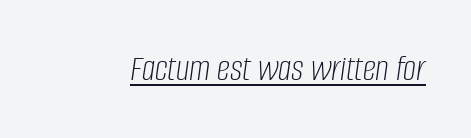
Q: Is the text bold? A: No.
Q: Is the text italic (slanted)? A: Yes, it leans right by about 8 degrees.
Q: Is the text underlined? A: Yes.
Q: Is the spacing between letters normal or unusually wide? A: Normal.
Q: Width (condensed, normal, or wide)? A: Condensed.
Q: Stroke contrast? A: Low.
Q: x-height? A: Large.
Q: Monospaced? A: No.
